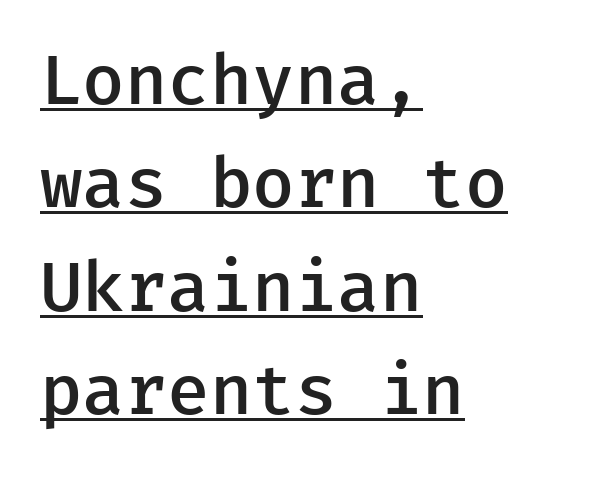
Notice how descenders clear the ascenders below comfortably — that's standard leading. The rendering keeps characters at their native spacing. The passage is arranged the way most books set body copy — flush left. Does the lettering tilt? It doesn't — this is upright.
